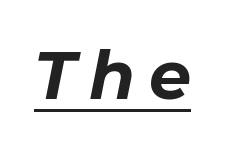
{"italic": "yes", "lean": "right", "slant_degrees": 11, "bold": "yes", "weight": "bold", "width": "normal", "stroke_contrast": "low", "x_height": "medium", "monospaced": "no", "underline": "yes", "letter_spacing": "wide", "letter_spacing_em": 0.2, "glyph_px": 67}
